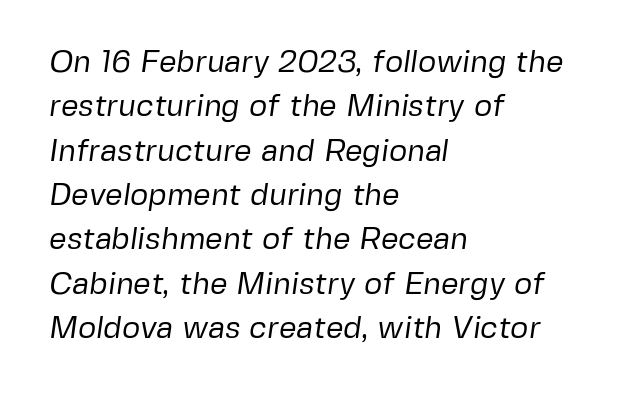
Vertical stems look standard width or narrower in stroke. A bare baseline throughout the passage. This rendering uses left alignment, leaving the right contour irregular. Does extra space separate the letters? No, they use regular spacing. The font family rendered here belongs to the sans-serif group. Leading: standard.
